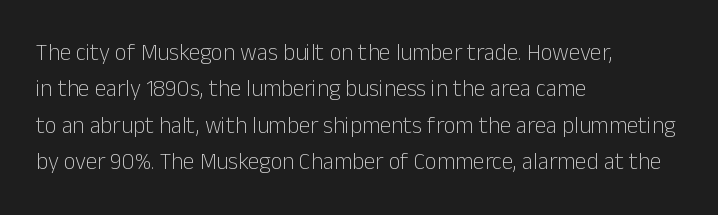
{"italic": "no", "bold": "no", "underline": "no", "align": "left", "line_spacing": "normal", "line_spacing_ratio": 1.58, "letter_spacing": "normal", "letter_spacing_em": 0.0, "glyph_px": 23}
